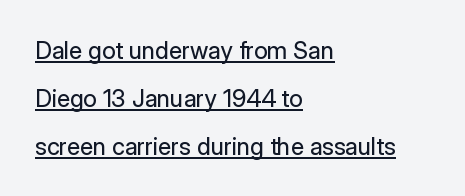
Q: Is the text bold? A: No.
Q: Is the text italic (slanted)? A: No, it is upright.
Q: Is the text underlined? A: Yes.
Q: How is the paragraph aligned? A: Left-aligned.
Q: Is the spacing between letters normal or unusually wide? A: Normal.
Q: Is the spacing between lines tight, normal or loose? A: Loose.
